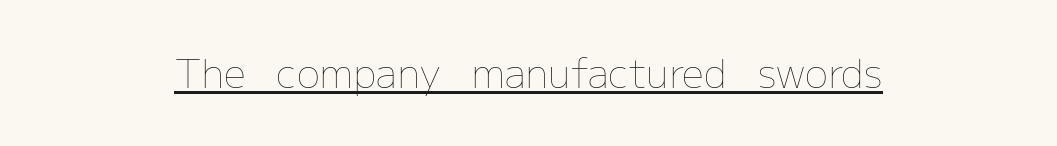
The axis of the letterforms is exactly vertical. The tracking reads as untouched default to a designer's eye. The strokes carry an ordinary text weight at most. Students, observe the line beneath the letters — that is underlining. Here the designer chose a conventional face with non-uniform glyph widths. The passage is arranged like a title page — every line centered.
